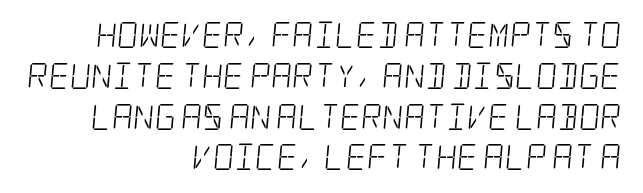
{"bold": "no", "underline": "no", "align": "right", "line_spacing": "normal", "line_spacing_ratio": 1.57, "letter_spacing": "normal", "letter_spacing_em": 0.0, "glyph_px": 26}
